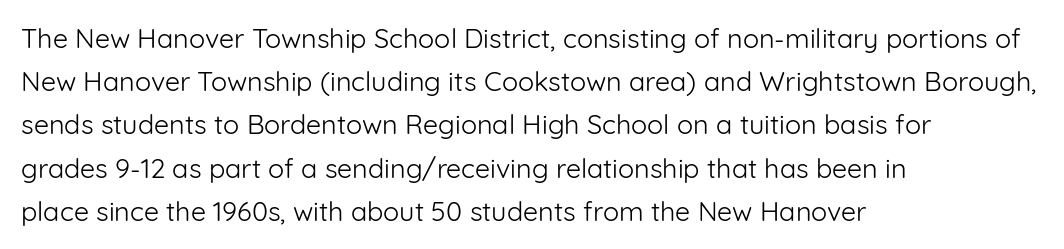
Q: Is the text bold? A: No.
Q: Is the text italic (slanted)? A: No, it is upright.
Q: Is the text underlined? A: No.
Q: How is the paragraph aligned? A: Left-aligned.
Q: Is the spacing between letters normal or unusually wide? A: Normal.
Q: Is the spacing between lines tight, normal or loose? A: Normal.
